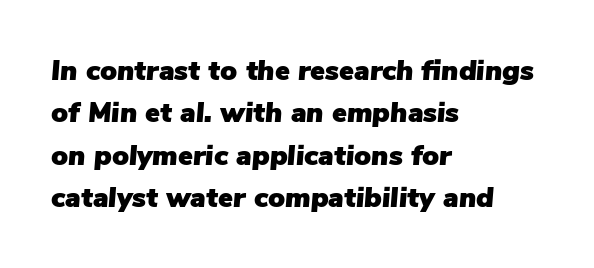
The image shows 28 px text type, italic (leaning right); set left-aligned, normal line spacing (1.51x), normal letter spacing, not underlined; low stroke contrast and a medium x-height.
